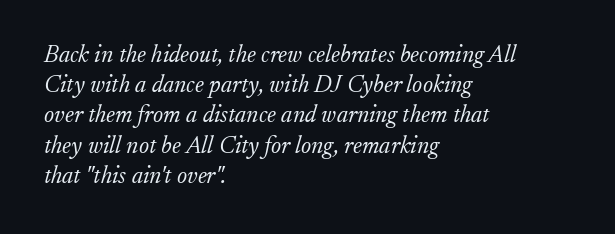
{"italic": "yes", "lean": "right", "slant_degrees": 17, "bold": "no", "underline": "no", "align": "left", "line_spacing": "normal", "line_spacing_ratio": 1.26, "letter_spacing": "normal", "letter_spacing_em": 0.0, "glyph_px": 24}
